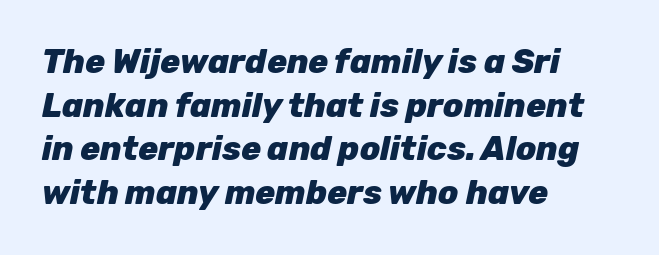
The image shows 33 px heavy type, italic (leaning right); set left-aligned, normal line spacing (1.32x), normal letter spacing, not underlined; low stroke contrast and a medium x-height.
